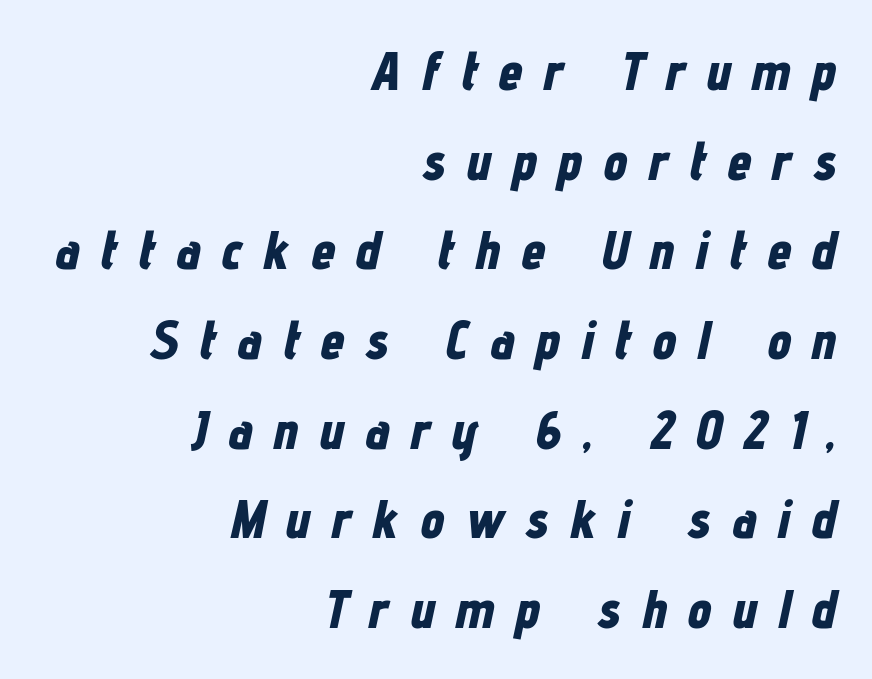
The passage shown leans; its letterforms are oblique. A student would call this right alignment; a typographer would say flush right, rag left. Anything drawn beneath the words? Only blank space. Is this a fixed-width face? No — the glyphs have proportional, varying widths. Quick note: interline space is typical. How are the letters spaced? Widely, with obvious added tracking.
